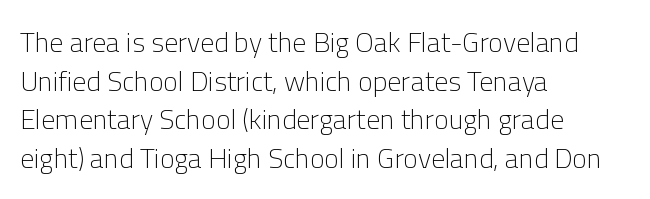
Q: Is the text bold? A: No.
Q: Is the text italic (slanted)? A: No, it is upright.
Q: Is the typeface a serif or a sans-serif typeface? A: Sans-serif.
Q: Is the text underlined? A: No.
Q: How is the paragraph aligned? A: Left-aligned.
Q: Is the spacing between letters normal or unusually wide? A: Normal.
Q: Is the spacing between lines tight, normal or loose? A: Normal.
Q: Width (condensed, normal, or wide)? A: Normal.
Q: Stroke contrast? A: Low.
Q: x-height? A: Medium.
Q: Monospaced? A: No.
